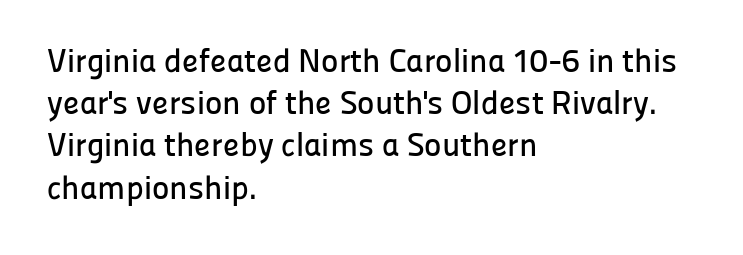
The image shows 33 px sans-serif type, upright; set left-aligned, normal line spacing (1.28x), normal letter spacing, not underlined; low stroke contrast and a medium x-height.
